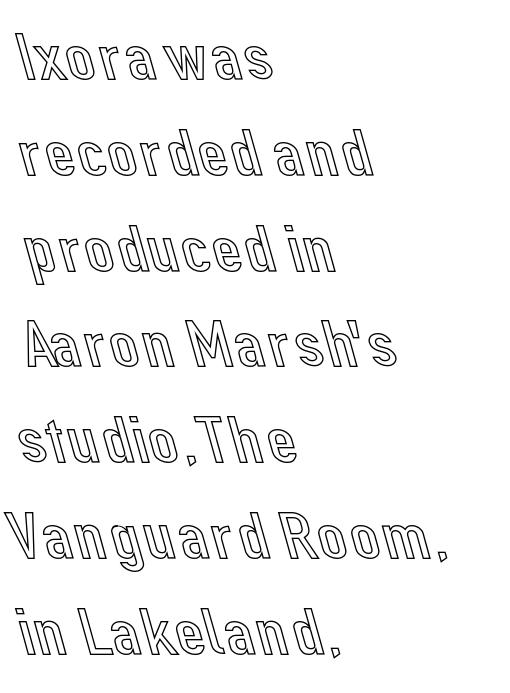
Q: Is the text italic (slanted)? A: Yes.
Q: Is the text underlined? A: No.
Q: How is the paragraph aligned? A: Left-aligned.
Q: Is the spacing between letters normal or unusually wide? A: Normal.
Q: Is the spacing between lines tight, normal or loose? A: Normal.
Q: Width (condensed, normal, or wide)? A: Normal.
Q: x-height? A: Medium.
Q: Monospaced? A: No.
